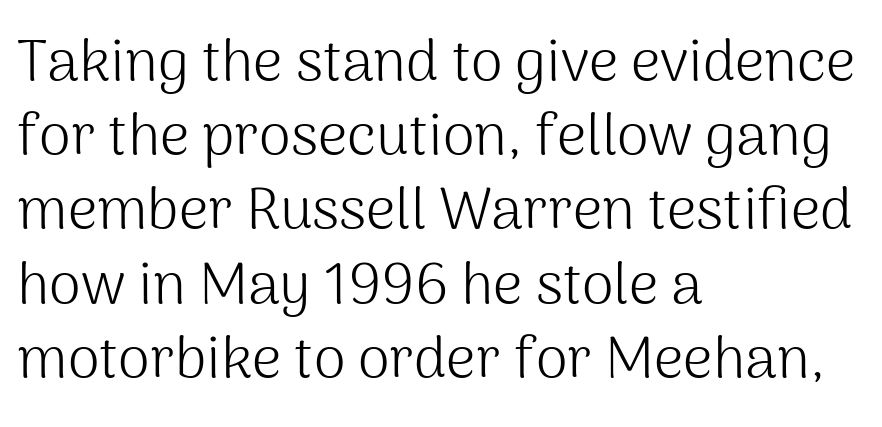
{"serif": "no", "italic": "no", "bold": "no", "weight": "light", "width": "normal", "stroke_contrast": "medium", "x_height": "medium", "monospaced": "no", "underline": "no", "align": "left", "line_spacing": "normal", "line_spacing_ratio": 1.28, "letter_spacing": "normal", "letter_spacing_em": 0.0, "glyph_px": 58}
